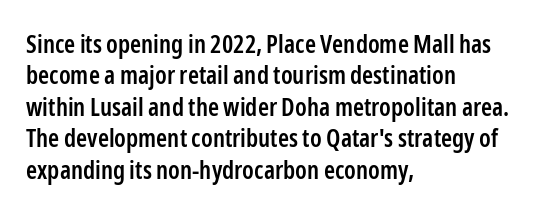
{"italic": "no", "bold": "semi", "underline": "no", "align": "left", "line_spacing": "normal", "line_spacing_ratio": 1.26, "letter_spacing": "normal", "letter_spacing_em": 0.0, "glyph_px": 25}
